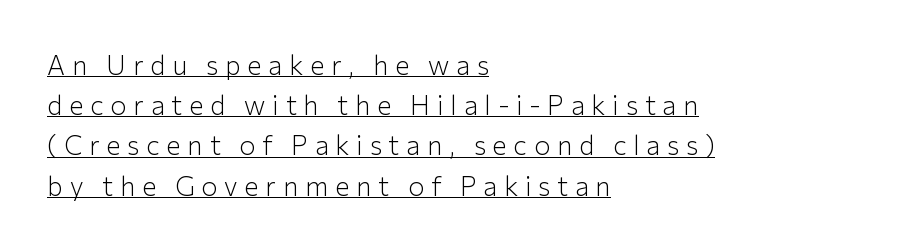
The image shows 27 px text type, upright; set left-aligned, normal line spacing (1.49x), unusually wide letter spacing (+0.25 em), underlined.
